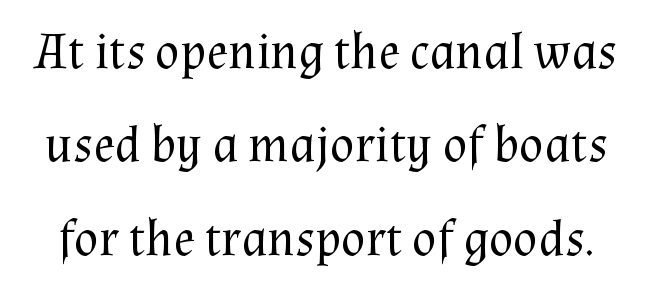
The image shows 51 px regular-weight type, upright; set line spacing 1.83x, normal letter spacing, not underlined; medium stroke contrast and a medium x-height.
